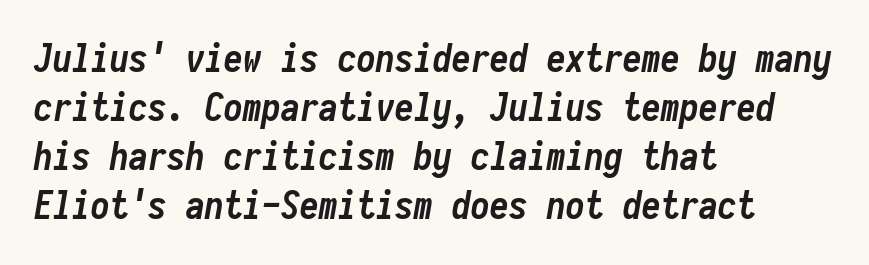
{"italic": "yes", "lean": "right", "slant_degrees": 10, "bold": "yes", "weight": "semibold", "width": "condensed", "stroke_contrast": "low", "x_height": "medium", "monospaced": "yes", "underline": "no", "align": "left", "line_spacing": "normal", "line_spacing_ratio": 1.29, "letter_spacing": "normal", "letter_spacing_em": 0.0, "glyph_px": 38}
